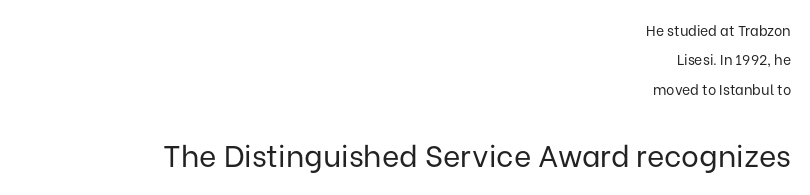
Type size steps up from the first block to the second. The letters sit at their default tracking, neither squeezed nor spread. Stems and bowls with no extra thickness — not bold. These lines are composed in type without serifs. Beneath every word, the page is bare. Here the designer chose a conventional face with non-uniform glyph widths.
